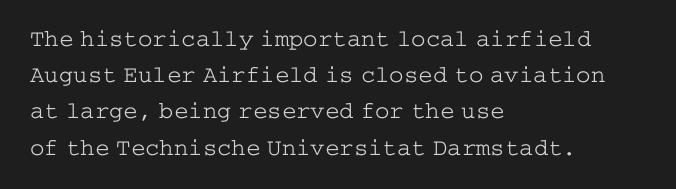
Default kerning and tracking; the words read as compact shapes. Tall strokes in this sample are plumb rather than angled. This rendering uses left alignment, leaving the right contour irregular. Students, observe: this is what conventionally led text looks like. Each stroke keeps to a modest, everyday thickness or less. Honestly, there is no underline to notice here at all.
